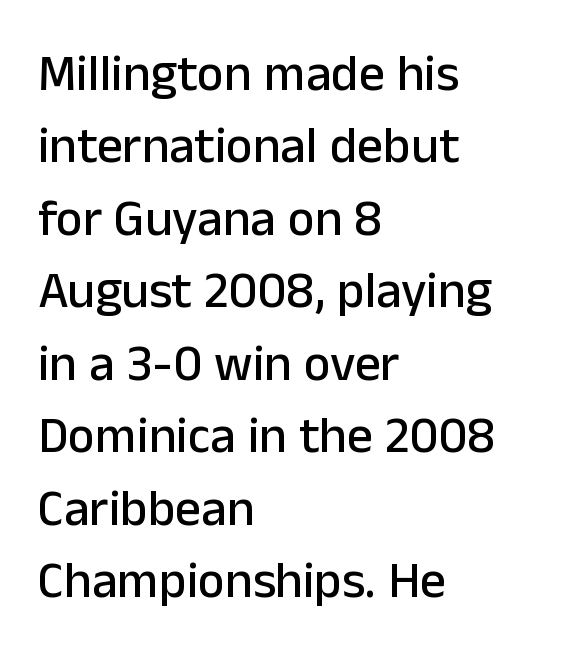
This is sans-serif lettering, the kind often seen on screens and signage. Do the characters align in a grid? No, the font is proportional. Students, observe: this is what conventionally led text looks like. Check under the words: just untouched page.
